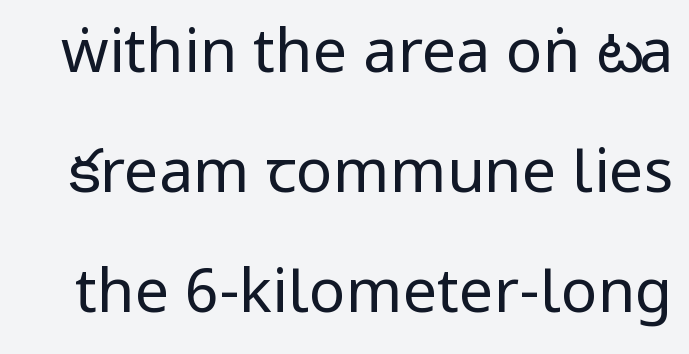
Q: Is the text bold? A: No.
Q: Is the text italic (slanted)? A: No, it is upright.
Q: Is the typeface a serif or a sans-serif typeface? A: Sans-serif.
Q: Is the text underlined? A: No.
Q: Is the spacing between letters normal or unusually wide? A: Normal.
Q: Is the spacing between lines tight, normal or loose? A: Loose.
Q: Width (condensed, normal, or wide)? A: Condensed.
Q: Stroke contrast? A: Low.
Q: x-height? A: Large.
Q: Monospaced? A: No.
